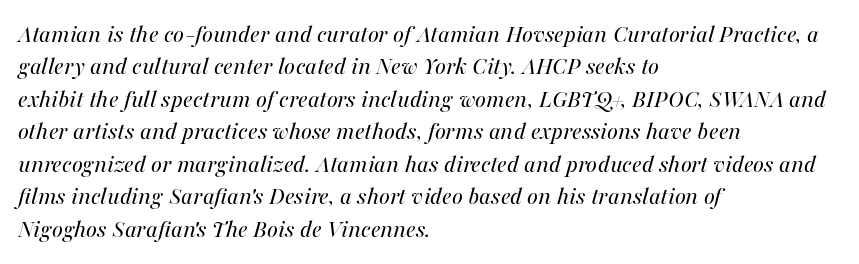
Q: Is the text bold? A: No.
Q: Is the text italic (slanted)? A: Yes, it leans right by about 16 degrees.
Q: Is the text underlined? A: No.
Q: How is the paragraph aligned? A: Left-aligned.
Q: Is the spacing between letters normal or unusually wide? A: Normal.
Q: Is the spacing between lines tight, normal or loose? A: Normal.
